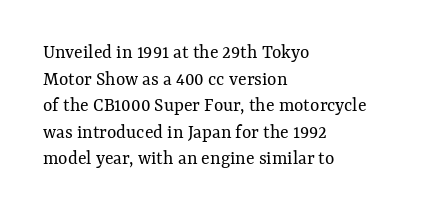
{"italic": "no", "bold": "no", "underline": "no", "align": "left", "line_spacing": "normal", "line_spacing_ratio": 1.33, "letter_spacing": "normal", "letter_spacing_em": 0.0, "glyph_px": 20}
